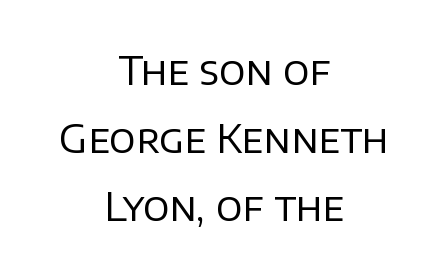
{"serif": "no", "italic": "no", "bold": "no", "weight": "regular", "width": "normal", "stroke_contrast": "low", "x_height": "large", "monospaced": "no", "underline": "no", "align": "center", "line_spacing_ratio": 1.74, "letter_spacing": "normal", "letter_spacing_em": 0.0, "glyph_px": 39}
